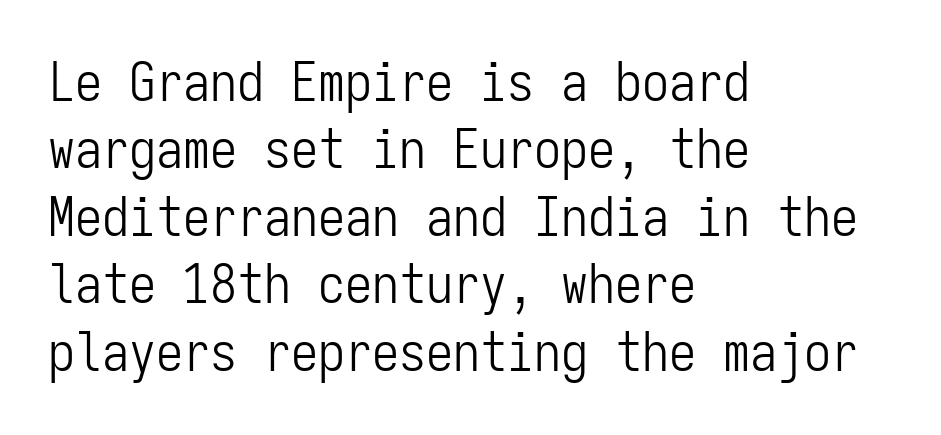
{"serif": "no", "italic": "no", "bold": "no", "weight": "light", "width": "condensed", "stroke_contrast": "low", "x_height": "medium", "monospaced": "yes", "underline": "no", "align": "left", "line_spacing": "normal", "line_spacing_ratio": 1.25, "letter_spacing": "normal", "letter_spacing_em": 0.0, "glyph_px": 54}
